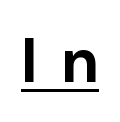
{"serif": "no", "italic": "no", "bold": "yes", "weight": "bold", "width": "normal", "stroke_contrast": "low", "x_height": "medium", "monospaced": "no", "underline": "yes", "letter_spacing": "wide", "letter_spacing_em": 0.37, "glyph_px": 62}
